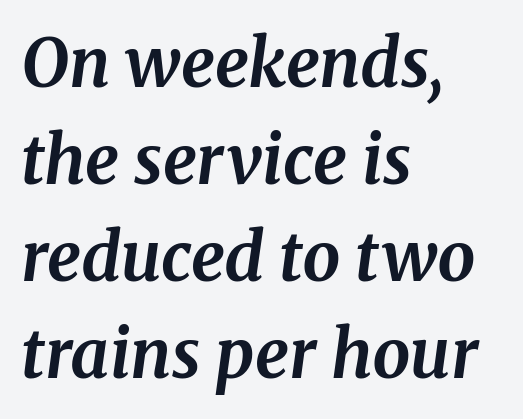
The image shows 67 px bold serif type, italic (leaning right); set left-aligned, normal line spacing (1.45x), normal letter spacing, not underlined; medium stroke contrast and a medium x-height.
